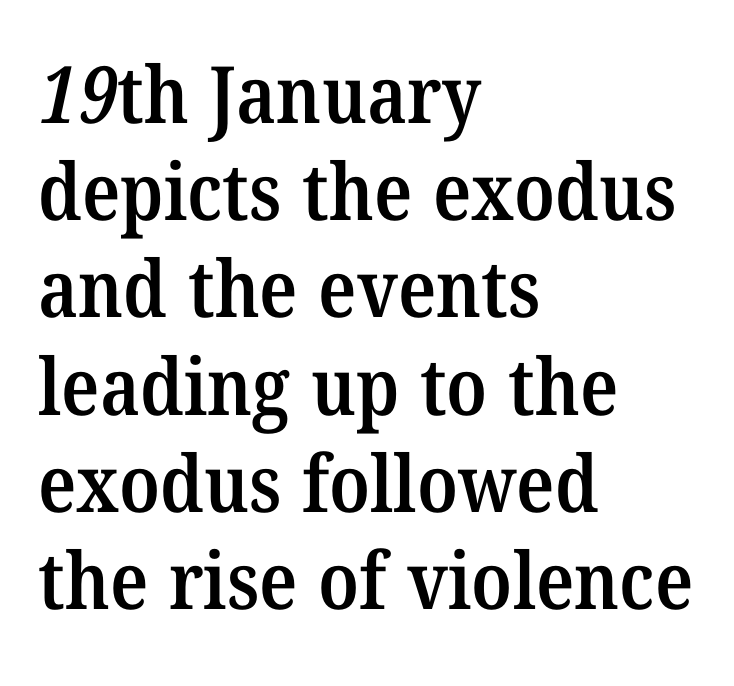
The image shows 79 px semibold serif type; set left-aligned, line spacing 1.23x, normal letter spacing, not underlined; medium stroke contrast and a medium x-height.
